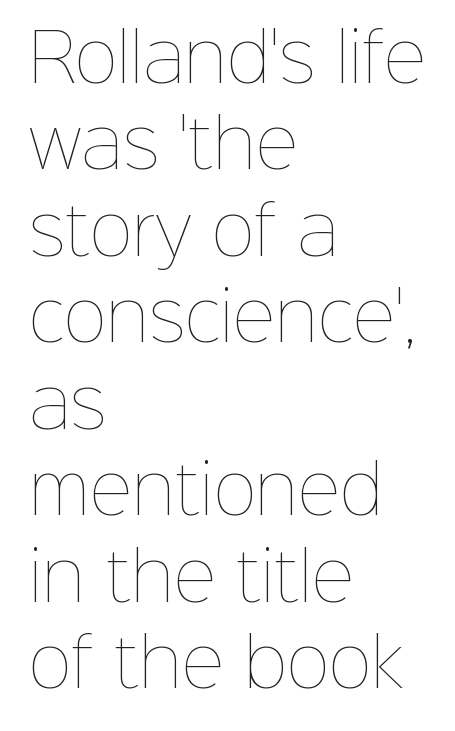
The image shows 66 px thin type, upright; set left-aligned, normal line spacing (1.31x), normal letter spacing, not underlined; low stroke contrast and a medium x-height.
